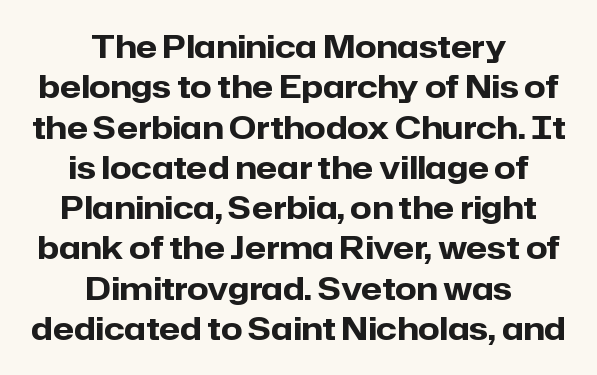
{"serif": "no", "italic": "no", "bold": "yes", "weight": "heavy", "width": "normal", "stroke_contrast": "low", "x_height": "medium", "monospaced": "no", "underline": "no", "align": "center", "line_spacing": "normal", "line_spacing_ratio": 1.3, "letter_spacing": "normal", "letter_spacing_em": 0.0, "glyph_px": 31}
